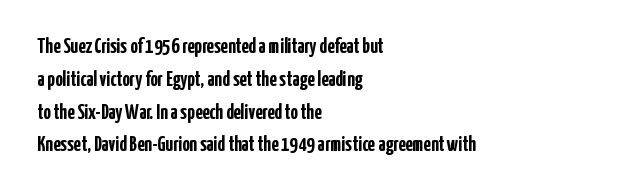
Weight check: bold — yes, fully. This rendering features lettering with no underline. This is the regular roman posture of the typeface. Is there much room between lines? A standard amount, neither cramped nor airy. No extra tracking has been applied to these lines. The rag falls on the right side of this text block.
